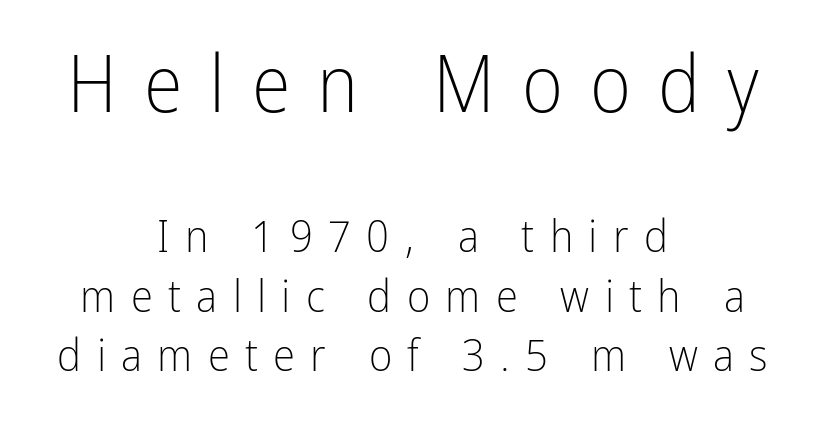
Q: Is the text bold? A: No.
Q: Is the text italic (slanted)? A: No, it is upright.
Q: Is the typeface a serif or a sans-serif typeface? A: Sans-serif.
Q: Is the text underlined? A: No.
Q: How is the paragraph aligned? A: Centered.
Q: Is the spacing between letters normal or unusually wide? A: Unusually wide.
Q: Is the spacing between lines tight, normal or loose? A: Normal.
Q: Which block of text is set in a larger size, the first (top) or the second (bottom)? A: The first (top) one.
Q: Width (condensed, normal, or wide)? A: Condensed.
Q: Stroke contrast? A: Low.
Q: x-height? A: Medium.
Q: Monospaced? A: No.
